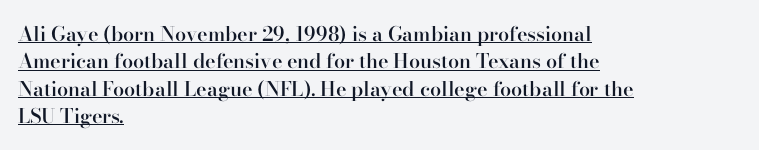
The letters sit at their default tracking, neither squeezed nor spread. Notice how a bar underscores the lettering throughout. On the weight axis this lands at semibold, roughly 600. One-word summary of the alignment: left. The type sits square on the baseline with zero lean. Honestly, the row spacing looks completely unremarkable.
